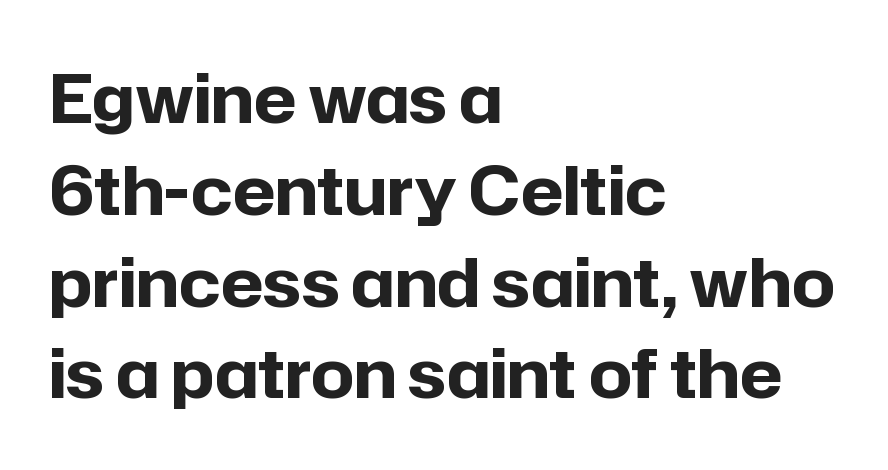
The rows are spaced the way most documents space them. This sample uses a sans-serif face. Nobody drew a line under any word here. A typesetter would call this zero additional tracking. Weight: bold.
